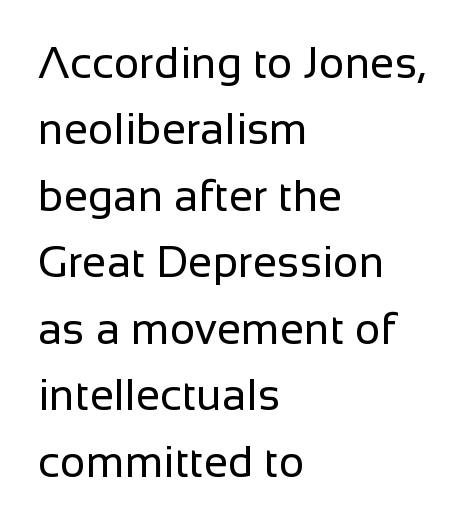
The image shows 44 px regular-weight sans-serif type, upright; set left-aligned, normal line spacing (1.51x), normal letter spacing, not underlined; low stroke contrast and a medium x-height.
